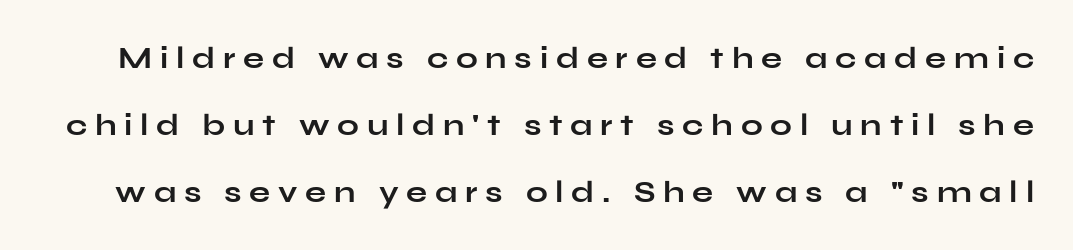
No feet cap the strokes, marking this as sans-serif type. Weight check: bold — yes, fully. There is plenty of visible air inserted between adjacent glyphs. The rendering uses a large line-height, opening up the rows. In terms of posture, this sample is upright. Each letter keeps its own natural width here, so spacing adapts to shape.
